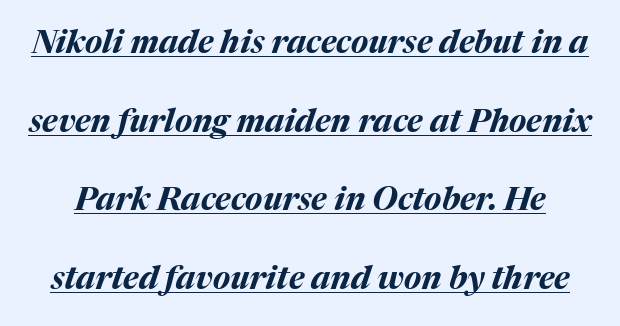
{"italic": "yes", "lean": "right", "slant_degrees": 17, "bold": "yes", "weight": "bold", "width": "normal", "stroke_contrast": "medium", "x_height": "medium", "monospaced": "no", "underline": "yes", "line_spacing": "loose", "line_spacing_ratio": 2.46, "letter_spacing": "normal", "letter_spacing_em": 0.0, "glyph_px": 32}
